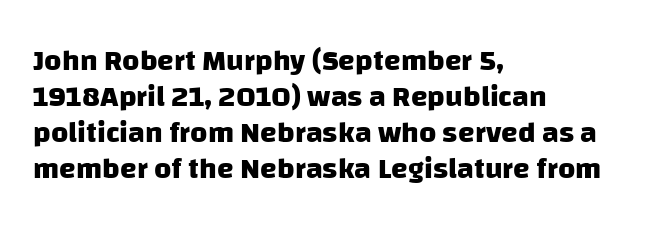
{"serif": "no", "bold": "yes", "weight": "heavy", "width": "normal", "stroke_contrast": "low", "x_height": "large", "monospaced": "no", "underline": "no", "align": "left", "line_spacing_ratio": 1.2, "letter_spacing": "normal", "letter_spacing_em": 0.0, "glyph_px": 30}
